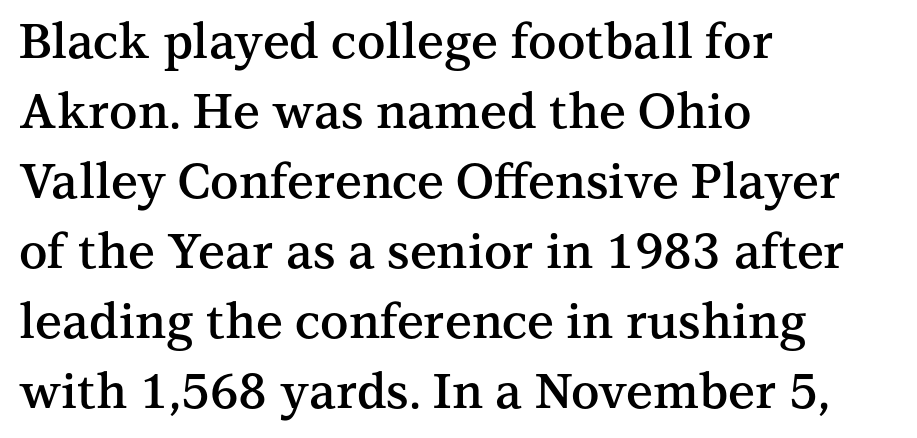
Q: Is the text bold? A: Semi-bold.
Q: Is the text italic (slanted)? A: No, it is upright.
Q: Is the typeface a serif or a sans-serif typeface? A: Serif.
Q: Is the text underlined? A: No.
Q: How is the paragraph aligned? A: Left-aligned.
Q: Is the spacing between letters normal or unusually wide? A: Normal.
Q: Is the spacing between lines tight, normal or loose? A: Normal.
Q: Width (condensed, normal, or wide)? A: Normal.
Q: Stroke contrast? A: Medium.
Q: x-height? A: Medium.
Q: Monospaced? A: No.
